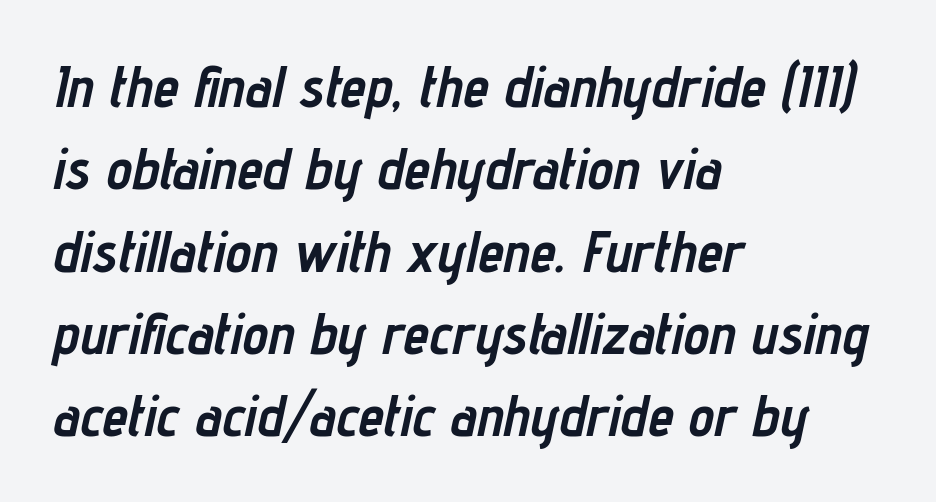
The image shows 58 px semibold, condensed type, italic (leaning right); set left-aligned, normal line spacing (1.42x), normal letter spacing, not underlined; low stroke contrast and a medium x-height.
